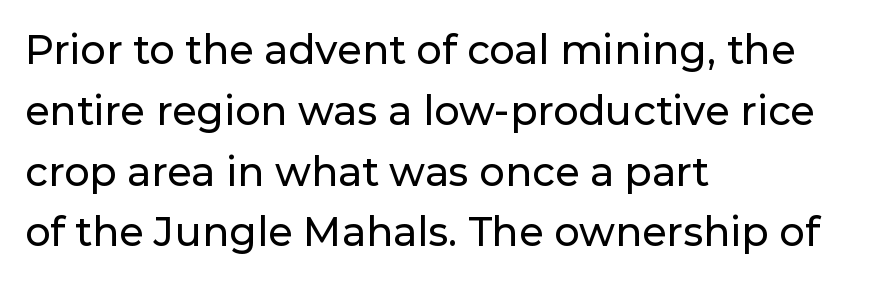
This sample uses plain, unmodified letter spacing. Stroke terminals: plain, sans-serif. Whoever set this chose a conventional vertical rhythm. In terms of posture, this sample is upright.
